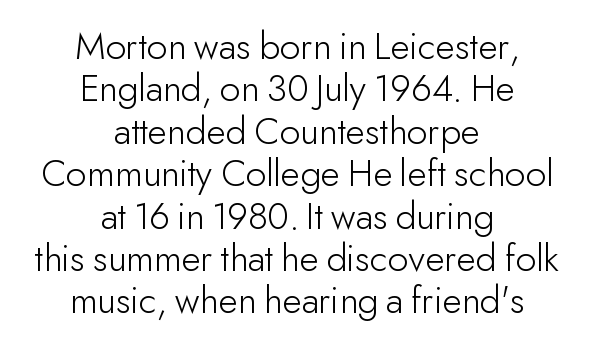
The image shows 40 px light sans-serif type, upright; set centered, tight line spacing (1.06x), normal letter spacing, not underlined; low stroke contrast and a small x-height.
